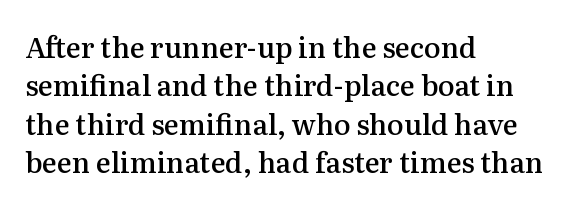
{"serif": "yes", "italic": "no", "bold": "semi", "weight": "semibold", "width": "normal", "stroke_contrast": "medium", "x_height": "medium", "monospaced": "no", "underline": "no", "align": "left", "line_spacing": "normal", "line_spacing_ratio": 1.37, "letter_spacing": "normal", "letter_spacing_em": 0.0, "glyph_px": 28}
